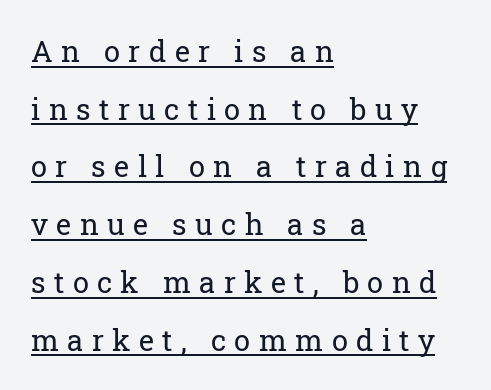
Does a line run under the words? Yes, clearly. The type is letterspaced generously, with wide tracking. Letters have the restrained weight of plain body copy at most. Characters remain perfectly vertical along every line. Honestly, the rows look like they've been pulled way apart.
